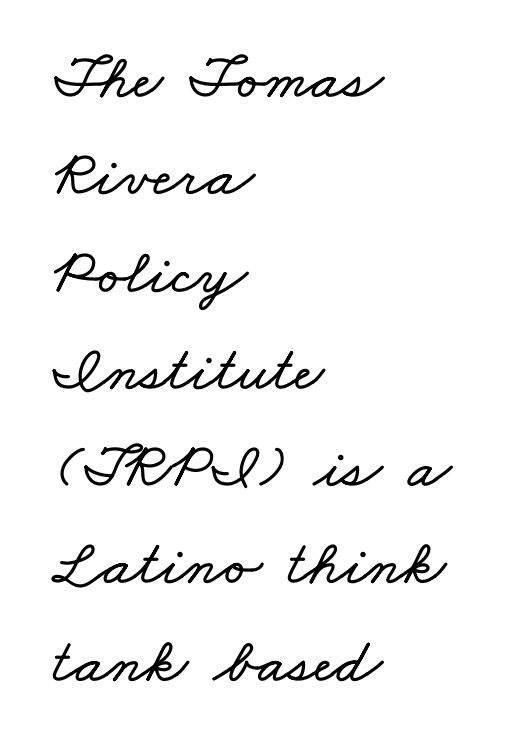
The image shows 64 px wide type; set left-aligned, normal line spacing (1.52x), normal letter spacing, not underlined; low stroke contrast and a small x-height.
